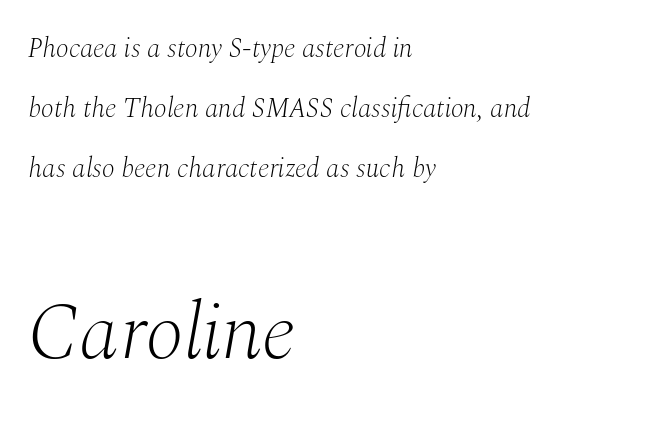
The image shows 80 px light serif type, italic (leaning right); set left-aligned, loose line spacing (2.23x), normal letter spacing, not underlined; the second (bottom) block is 2.96x larger; medium stroke contrast and a medium x-height.
